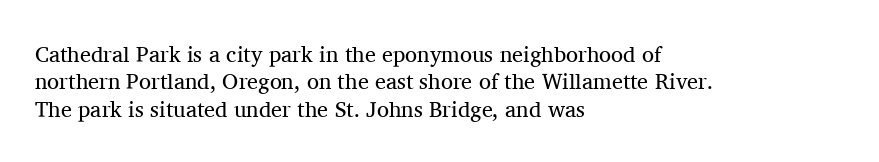
The image shows 22 px text type, upright; set left-aligned, normal line spacing (1.25x), normal letter spacing, not underlined.
